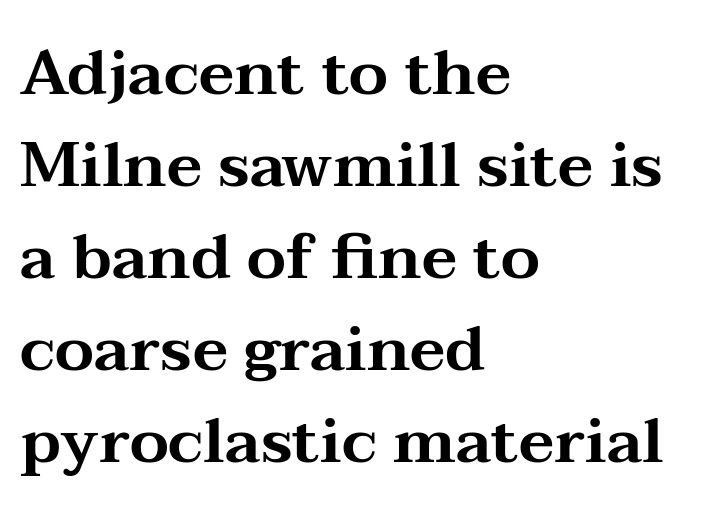
Q: Is the text italic (slanted)? A: No, it is upright.
Q: Is the typeface a serif or a sans-serif typeface? A: Serif.
Q: Is the text underlined? A: No.
Q: How is the paragraph aligned? A: Left-aligned.
Q: Is the spacing between letters normal or unusually wide? A: Normal.
Q: Is the spacing between lines tight, normal or loose? A: Normal.
Q: Width (condensed, normal, or wide)? A: Wide.
Q: Stroke contrast? A: Medium.
Q: x-height? A: Medium.
Q: Monospaced? A: No.
